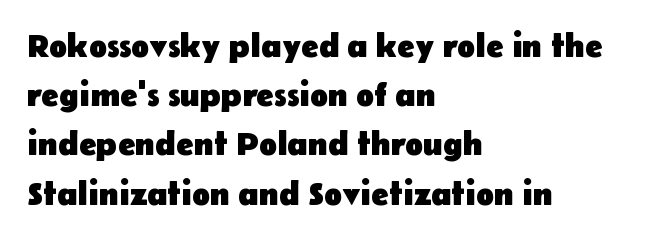
The image shows 33 px heavy sans-serif type, upright; set left-aligned, normal line spacing (1.49x), normal letter spacing, not underlined; low stroke contrast and a medium x-height.
